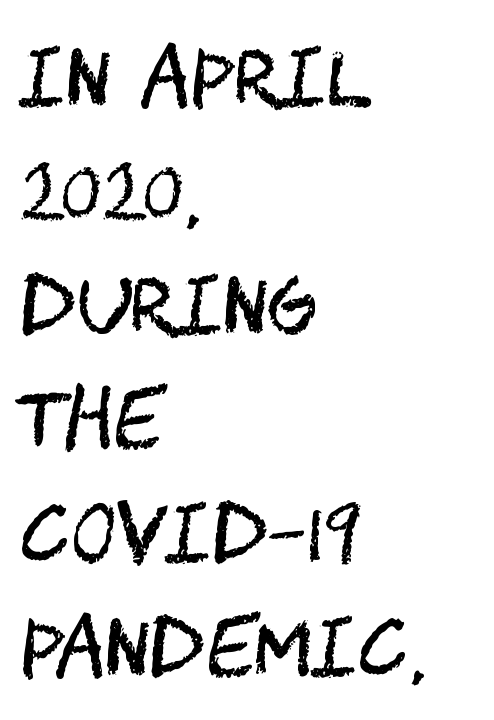
Compared with a typical body face, this is equally light or lighter still. Lines of text with bare space underneath. The tracking reads as untouched default to a designer's eye. In CSS terms this would be text-align: left.
